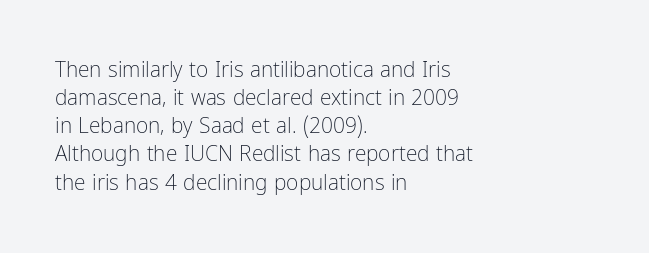
{"italic": "no", "bold": "no", "underline": "no", "align": "left", "line_spacing": "normal", "line_spacing_ratio": 1.34, "letter_spacing": "normal", "letter_spacing_em": 0.0, "glyph_px": 21}
